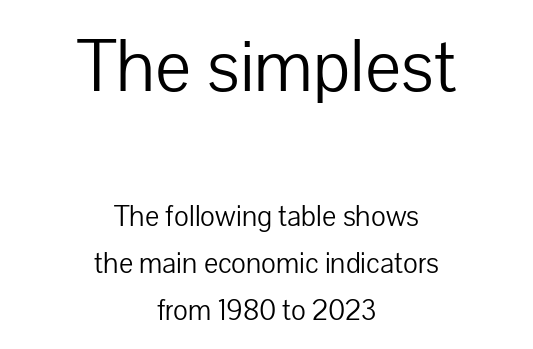
{"serif": "no", "italic": "no", "bold": "no", "weight": "light", "width": "normal", "stroke_contrast": "low", "x_height": "medium", "monospaced": "no", "underline": "no", "align": "center", "line_spacing": "normal", "line_spacing_ratio": 1.56, "letter_spacing": "normal", "letter_spacing_em": 0.0, "larger_block": "first", "size_ratio": 2.53, "glyph_px": 76}
